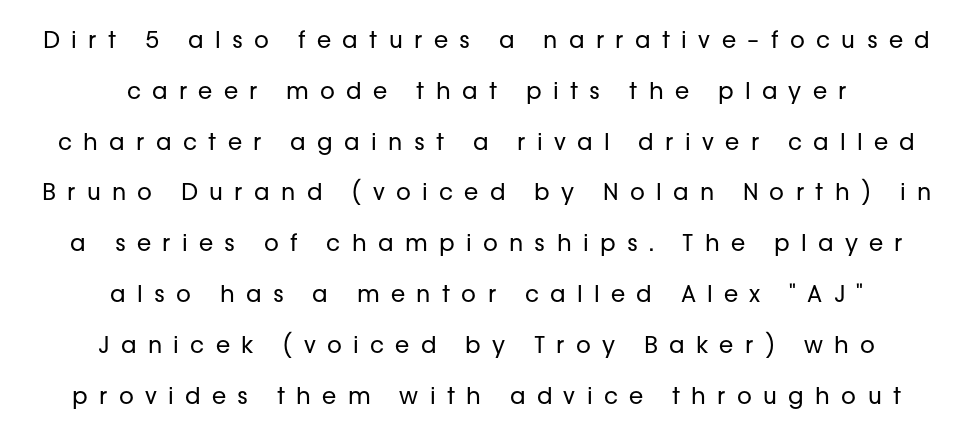
{"italic": "no", "bold": "no", "underline": "no", "align": "center", "line_spacing": "loose", "line_spacing_ratio": 2.21, "letter_spacing": "wide", "letter_spacing_em": 0.49, "glyph_px": 23}
